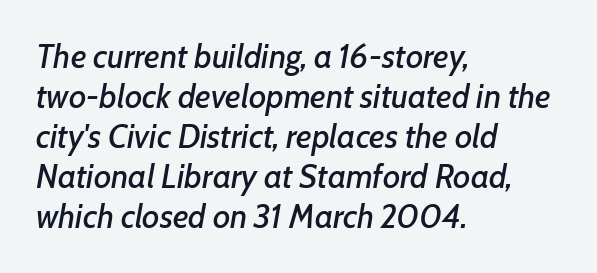
Q: Is the text italic (slanted)? A: Yes, it leans right by about 7 degrees.
Q: Is the text underlined? A: No.
Q: How is the paragraph aligned? A: Left-aligned.
Q: Is the spacing between letters normal or unusually wide? A: Normal.
Q: Width (condensed, normal, or wide)? A: Normal.
Q: Stroke contrast? A: Low.
Q: x-height? A: Medium.
Q: Monospaced? A: No.
